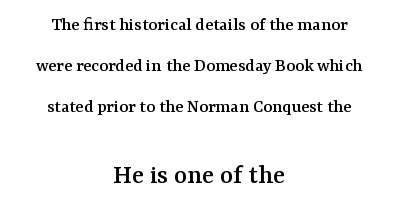
{"serif": "yes", "italic": "no", "width": "normal", "stroke_contrast": "medium", "x_height": "medium", "monospaced": "no", "underline": "no", "align": "center", "line_spacing": "loose", "line_spacing_ratio": 2.16, "letter_spacing": "normal", "letter_spacing_em": 0.0, "larger_block": "second", "size_ratio": 1.47, "glyph_px": 28}
